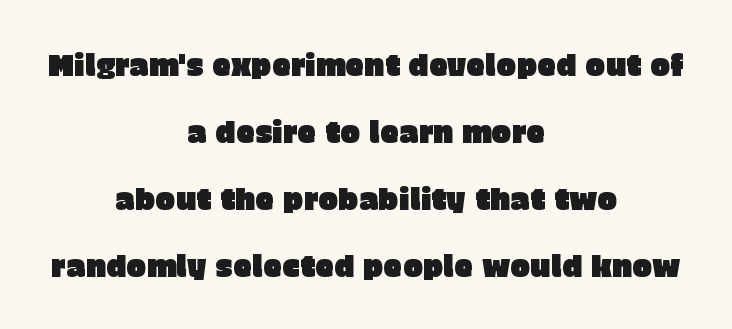
Looks like regular typesetting: each glyph gets only the width it needs. A sans-serif font was chosen for this passage. The line texture is even and compact thanks to regular tracking. Characters remain perfectly vertical along every line. Decoration check: the copy has no underline.
